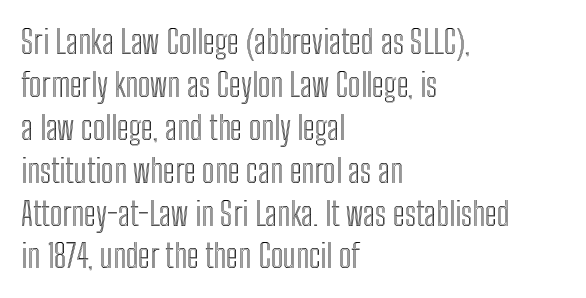
The image shows 33 px condensed type, upright; set left-aligned, normal line spacing (1.3x), normal letter spacing, not underlined; a medium x-height.
